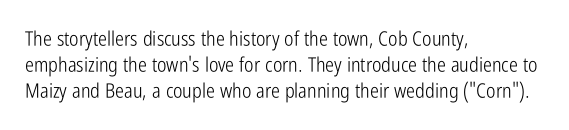
Where is the straight margin? On the left. This sample keeps an unexceptional amount of space between lines. The typesetting does not lean heavy: it is not bold. The gaps between neighbouring characters are ordinary and unremarkable. A clean baseline with only descenders dipping below it.
